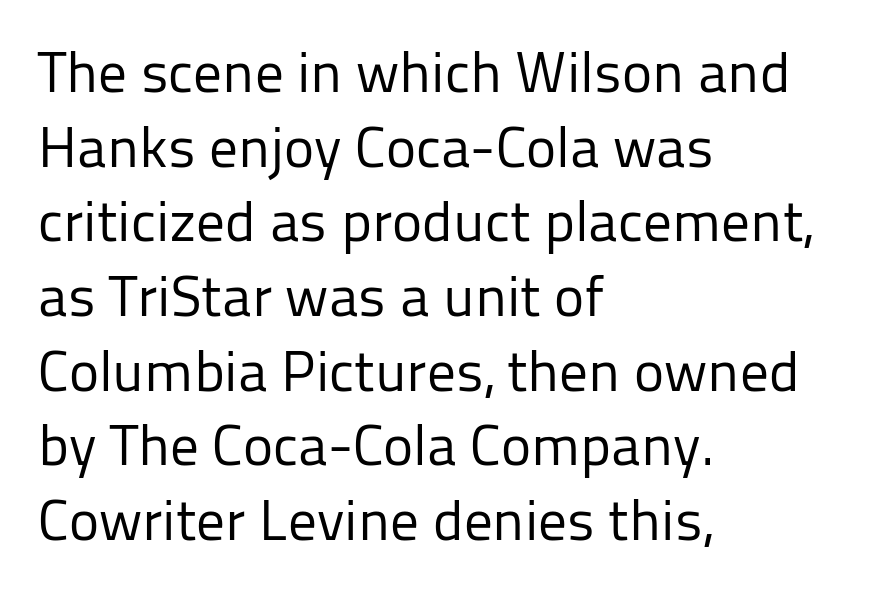
{"serif": "no", "italic": "no", "bold": "no", "weight": "regular", "width": "normal", "stroke_contrast": "low", "x_height": "medium", "monospaced": "no", "underline": "no", "align": "left", "line_spacing": "normal", "line_spacing_ratio": 1.31, "letter_spacing": "normal", "letter_spacing_em": 0.0, "glyph_px": 57}
